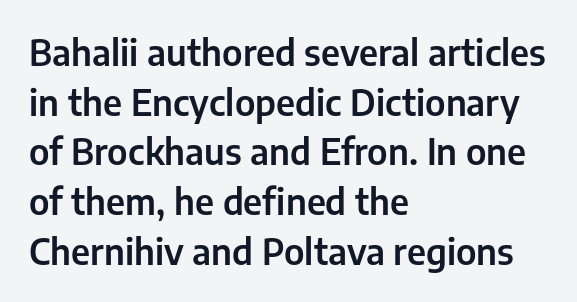
The image shows 35 px sans-serif type, upright; set left-aligned, normal line spacing (1.42x), normal letter spacing, not underlined; low stroke contrast and a medium x-height.
